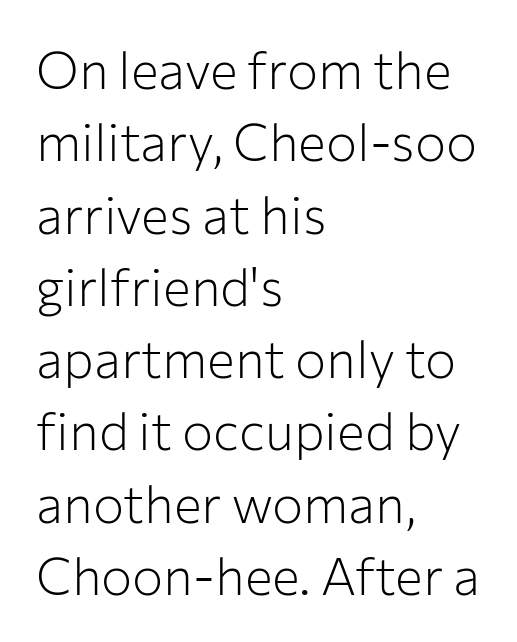
The image shows 52 px light sans-serif type, upright; set left-aligned, normal line spacing (1.39x), normal letter spacing, not underlined; low stroke contrast and a medium x-height.
